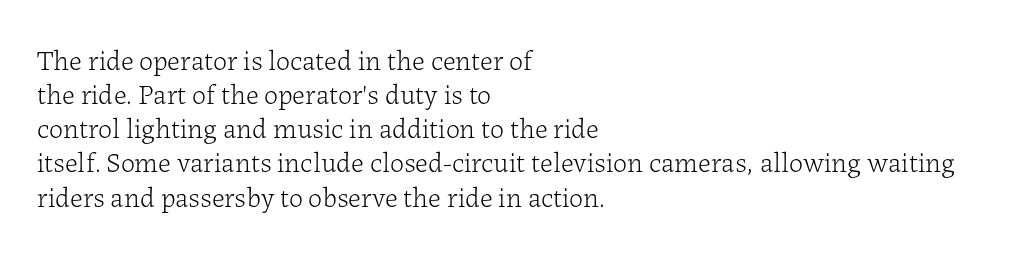
Underlining? Definitely not there. Character widths vary here, with narrow letters taking less room than wide ones. The font's upright variant was chosen for this text. Every row of glyphs begins at an identical x-position on the left.
